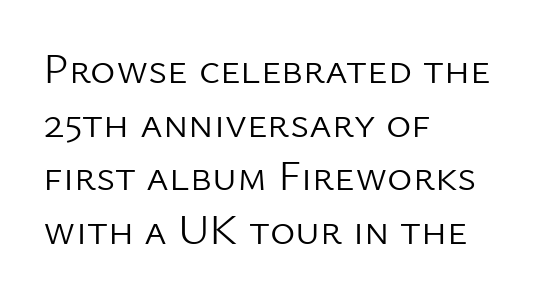
{"serif": "no", "italic": "no", "bold": "no", "weight": "light", "width": "normal", "stroke_contrast": "low", "x_height": "medium", "monospaced": "no", "underline": "no", "align": "left", "line_spacing": "normal", "line_spacing_ratio": 1.25, "letter_spacing": "normal", "letter_spacing_em": 0.0, "glyph_px": 43}
